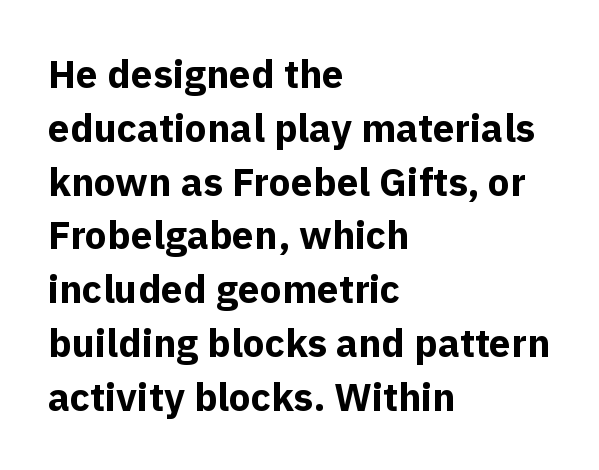
Q: Is the text bold? A: Yes.
Q: Is the text italic (slanted)? A: No, it is upright.
Q: Is the typeface a serif or a sans-serif typeface? A: Sans-serif.
Q: Is the text underlined? A: No.
Q: How is the paragraph aligned? A: Left-aligned.
Q: Is the spacing between letters normal or unusually wide? A: Normal.
Q: Is the spacing between lines tight, normal or loose? A: Normal.
Q: Width (condensed, normal, or wide)? A: Normal.
Q: x-height? A: Medium.
Q: Monospaced? A: No.
